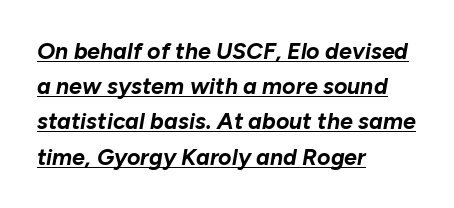
You'd pick this weight for a headline — it's a proper bold. Yep, that's italic — everything's leaning. One glance says typical: line gaps are just what's usual. The passage shown has conventional tracking throughout. Descenders here cross a horizontal rule under the line.
